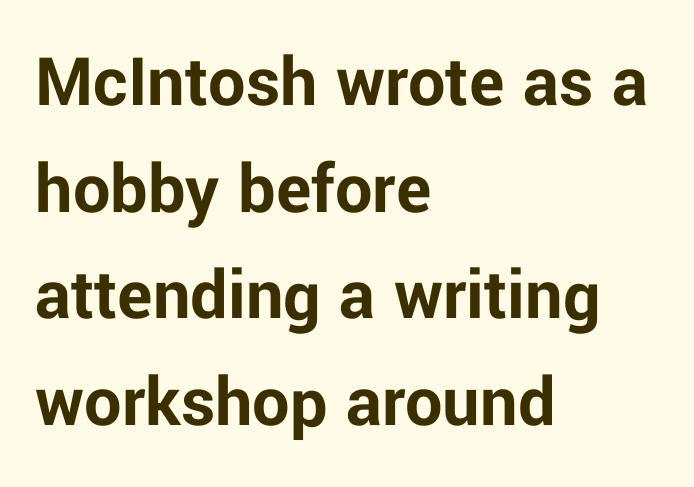
You'd pick this weight for a headline — it's a proper bold. Letter spacing: default. Casual observation: everything's shoved over to the left. These lines were composed using upright roman letters.
